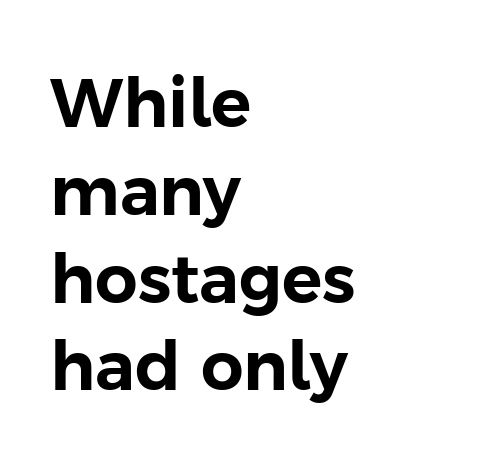
The lines sit at an ordinary, default distance from one another. There is no visible air inserted between adjacent glyphs. Looks like regular typesetting: each glyph gets only the width it needs. Words float on clear page, feet unadorned.
